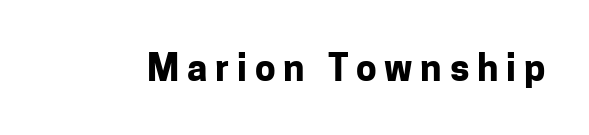
{"serif": "no", "italic": "no", "bold": "yes", "weight": "bold", "width": "normal", "stroke_contrast": "low", "x_height": "medium", "monospaced": "no", "underline": "no", "letter_spacing": "wide", "letter_spacing_em": 0.21, "glyph_px": 37}
